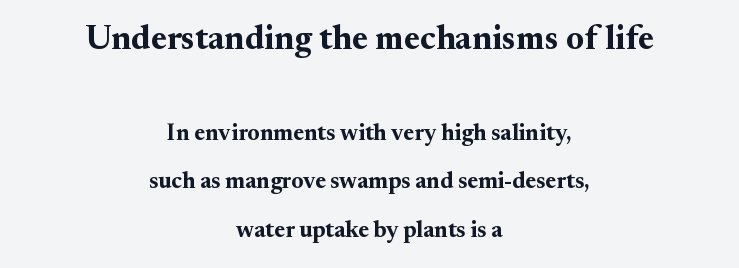
Q: Is the text bold? A: Yes.
Q: Is the text italic (slanted)? A: No, it is upright.
Q: Is the typeface a serif or a sans-serif typeface? A: Serif.
Q: Is the text underlined? A: No.
Q: How is the paragraph aligned? A: Centered.
Q: Is the spacing between letters normal or unusually wide? A: Normal.
Q: Is the spacing between lines tight, normal or loose? A: Loose.
Q: Which block of text is set in a larger size, the first (top) or the second (bottom)? A: The first (top) one.
Q: Width (condensed, normal, or wide)? A: Normal.
Q: Stroke contrast? A: Medium.
Q: x-height? A: Small.
Q: Monospaced? A: No.
